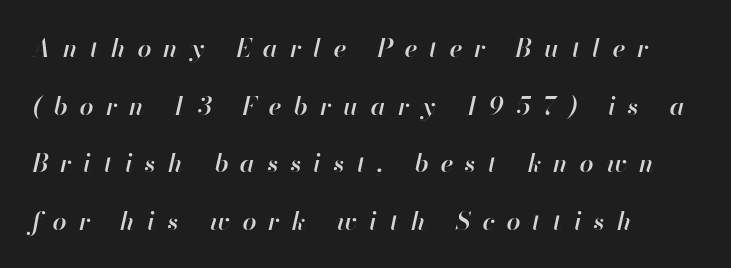
The image shows 25 px text type, italic (leaning right); set left-aligned, loose line spacing (2.31x), unusually wide letter spacing (+0.49 em), not underlined.
